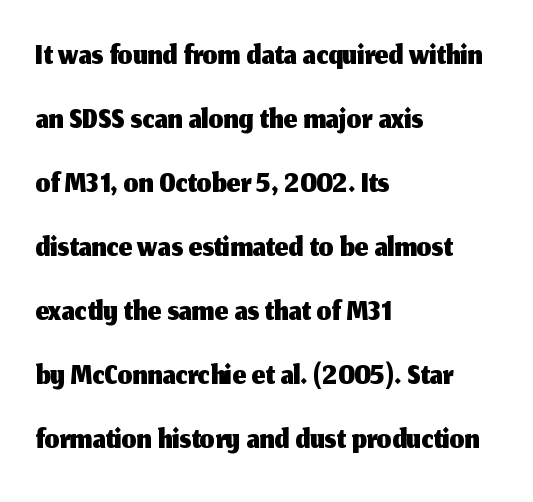
{"serif": "no", "italic": "no", "width": "normal", "stroke_contrast": "medium", "x_height": "medium", "monospaced": "no", "underline": "no", "align": "left", "line_spacing": "normal", "line_spacing_ratio": 1.36, "letter_spacing": "normal", "letter_spacing_em": 0.0, "glyph_px": 47}
